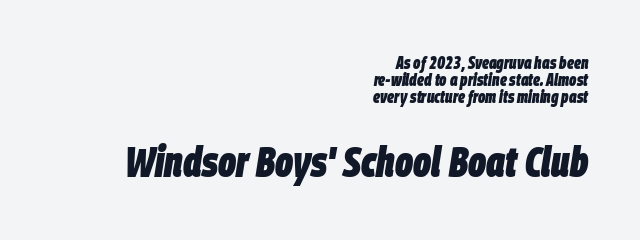
{"italic": "yes", "lean": "right", "slant_degrees": 9, "bold": "yes", "weight": "heavy", "width": "condensed", "stroke_contrast": "low", "x_height": "large", "monospaced": "no", "underline": "no", "align": "right", "line_spacing": "tight", "line_spacing_ratio": 0.99, "letter_spacing": "normal", "letter_spacing_em": 0.0, "larger_block": "second", "size_ratio": 2.47, "glyph_px": 42}
